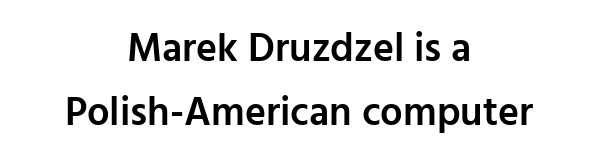
Q: Is the text bold? A: Semi-bold.
Q: Is the text italic (slanted)? A: No, it is upright.
Q: Is the typeface a serif or a sans-serif typeface? A: Sans-serif.
Q: Is the text underlined? A: No.
Q: How is the paragraph aligned? A: Centered.
Q: Is the spacing between letters normal or unusually wide? A: Normal.
Q: Is the spacing between lines tight, normal or loose? A: Normal.
Q: Width (condensed, normal, or wide)? A: Normal.
Q: Stroke contrast? A: Low.
Q: x-height? A: Medium.
Q: Monospaced? A: No.
